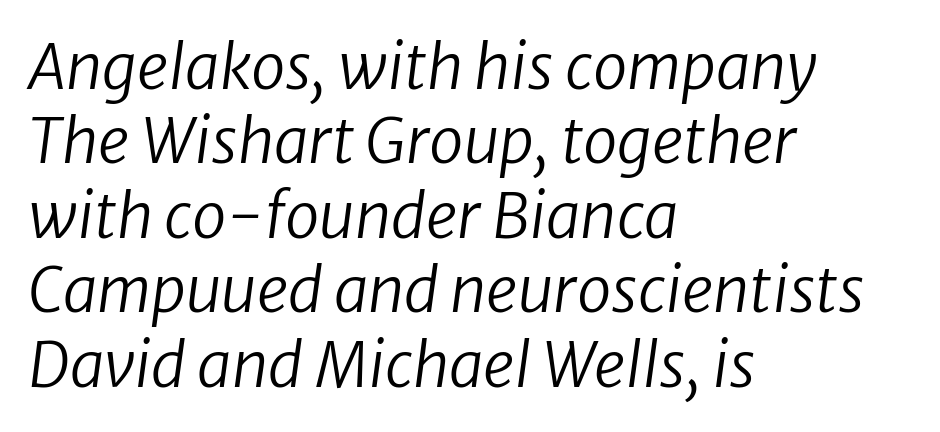
The typesetting does not lean heavy: it is not bold. The rendering uses natural spacing where letterforms have individual widths. Italic: yes, the glyphs are oblique. Caption: standard tracking, unaltered. The typesetter chose a ragged-right arrangement here.
